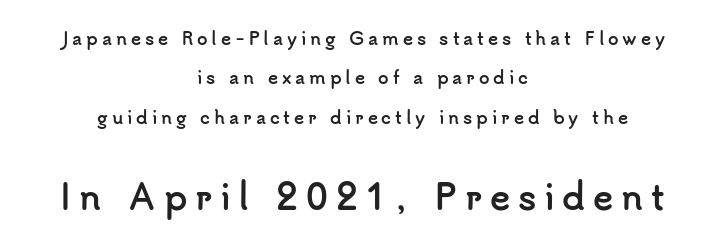
When letters stand straight like this, we call the style roman or upright. The second block has been scaled up relative to the first. Its strokes are broad and dark, the hallmark of bold type. Does the copy run flush right? No — it is centered line by line. The passage shown is typed in a proportional face where columns would drift.
